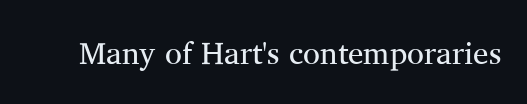
Q: Is the text bold? A: No.
Q: Is the text italic (slanted)? A: No, it is upright.
Q: Is the typeface a serif or a sans-serif typeface? A: Serif.
Q: Is the text underlined? A: No.
Q: Is the spacing between letters normal or unusually wide? A: Normal.
Q: Width (condensed, normal, or wide)? A: Normal.
Q: Stroke contrast? A: Medium.
Q: x-height? A: Medium.
Q: Monospaced? A: No.
